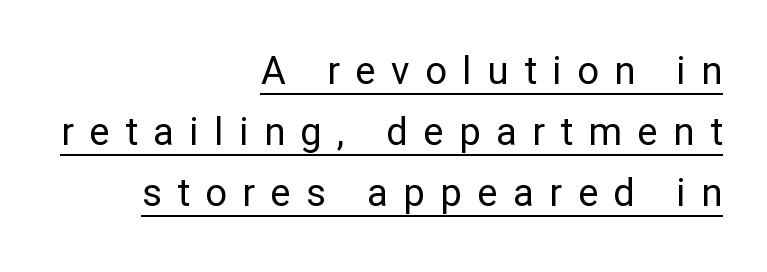
The image shows 38 px regular-weight sans-serif type, upright; set right-aligned, normal line spacing (1.6x), unusually wide letter spacing (+0.41 em), underlined; low stroke contrast and a medium x-height.
